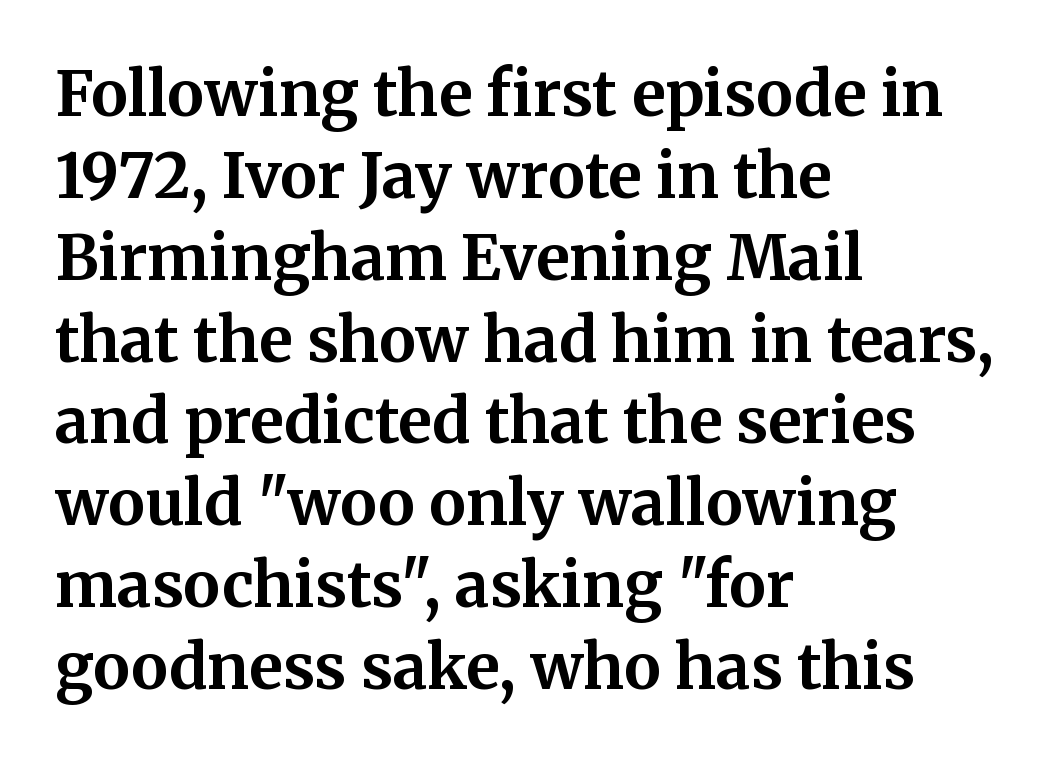
The image shows 62 px bold serif type, upright; set left-aligned, normal line spacing (1.32x), normal letter spacing, not underlined; medium stroke contrast and a medium x-height.
